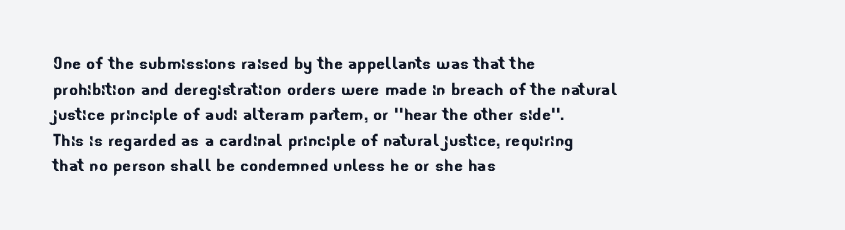
Horizontal alignment here is leftward, the default for most running prose. Words appear dense and cohesive because spacing is normal. Lines of text with bare space underneath.
